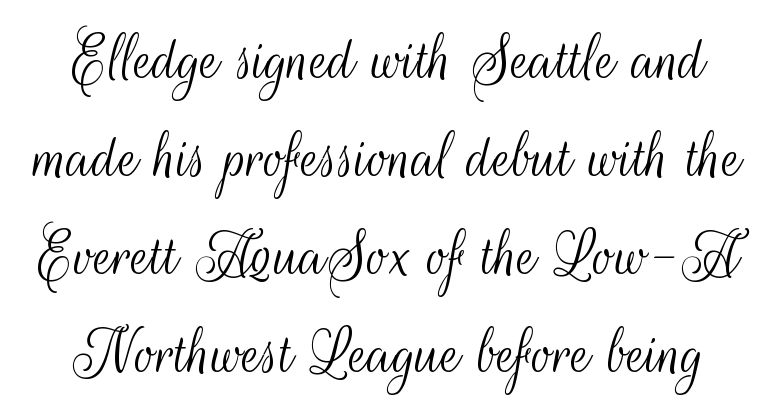
The image shows 69 px light, condensed sans-serif type; set normal line spacing (1.42x), normal letter spacing, not underlined; medium stroke contrast and a small x-height.
